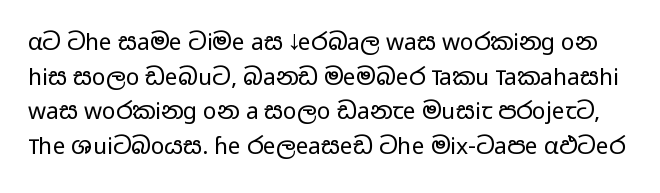
Italic: no, the glyphs are upright roman. A clean baseline with only descenders dipping below it. Caption: face not bold, strokes unweighted. Regular leading.
